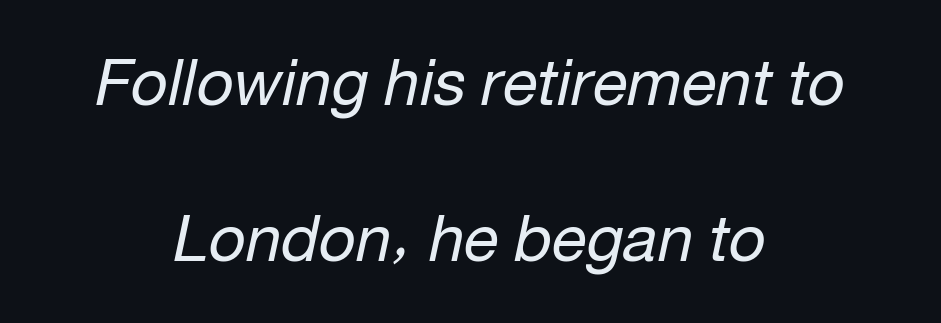
Q: Is the text bold? A: No.
Q: Is the text italic (slanted)? A: Yes, it leans right by about 12 degrees.
Q: Is the text underlined? A: No.
Q: How is the paragraph aligned? A: Centered.
Q: Is the spacing between letters normal or unusually wide? A: Normal.
Q: Is the spacing between lines tight, normal or loose? A: Loose.
Q: Width (condensed, normal, or wide)? A: Normal.
Q: Stroke contrast? A: Low.
Q: x-height? A: Medium.
Q: Monospaced? A: No.
